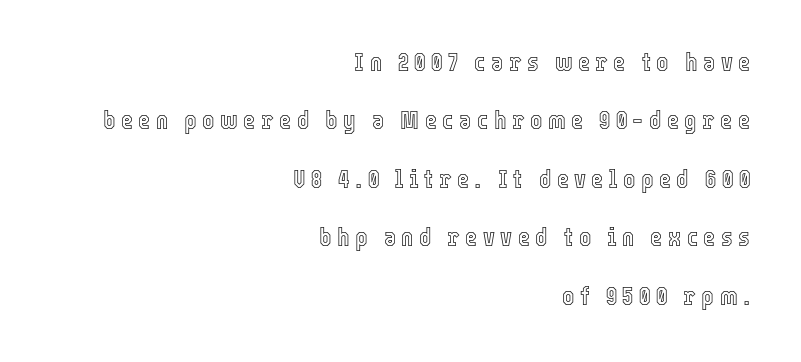
Q: Is the text italic (slanted)? A: No, it is upright.
Q: Is the text underlined? A: No.
Q: How is the paragraph aligned? A: Right-aligned.
Q: Is the spacing between letters normal or unusually wide? A: Unusually wide.
Q: Is the spacing between lines tight, normal or loose? A: Loose.
